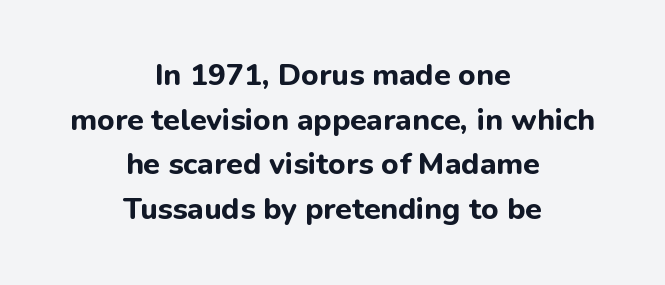
The image shows 30 px bold sans-serif type, upright; set centered, normal line spacing (1.49x), normal letter spacing, not underlined; low stroke contrast and a medium x-height.
